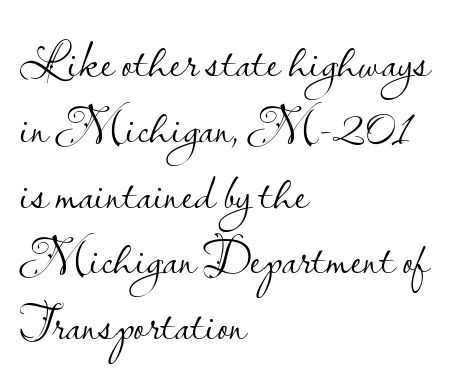
How are the letters spaced? Ordinarily, with no added tracking. The text block is weighted toward the left margin, trailing off unevenly rightward. Leading matches the norm, producing a regular column. Proportional: the letters do not fall into vertical columns.
